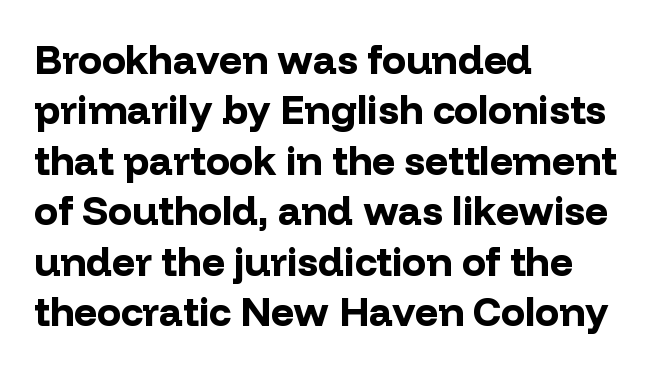
Q: Is the text bold? A: Yes.
Q: Is the text italic (slanted)? A: No, it is upright.
Q: Is the typeface a serif or a sans-serif typeface? A: Sans-serif.
Q: Is the text underlined? A: No.
Q: How is the paragraph aligned? A: Left-aligned.
Q: Is the spacing between letters normal or unusually wide? A: Normal.
Q: Is the spacing between lines tight, normal or loose? A: Normal.
Q: Width (condensed, normal, or wide)? A: Normal.
Q: Stroke contrast? A: Low.
Q: x-height? A: Medium.
Q: Monospaced? A: No.
